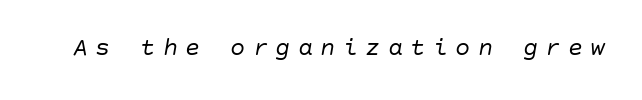
Q: Is the text bold? A: No.
Q: Is the text italic (slanted)? A: Yes, it leans right by about 10 degrees.
Q: Is the text underlined? A: No.
Q: Is the spacing between letters normal or unusually wide? A: Unusually wide.
